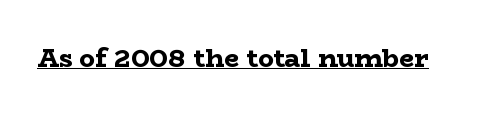
Q: Is the text bold? A: Yes.
Q: Is the text italic (slanted)? A: No, it is upright.
Q: Is the text underlined? A: Yes.
Q: Is the spacing between letters normal or unusually wide? A: Normal.
